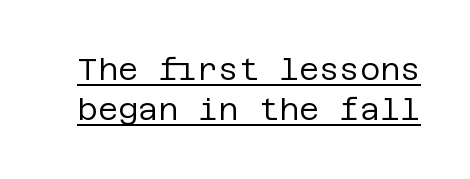
Q: Is the text bold? A: No.
Q: Is the text italic (slanted)? A: No, it is upright.
Q: Is the typeface a serif or a sans-serif typeface? A: Sans-serif.
Q: Is the text underlined? A: Yes.
Q: Is the spacing between letters normal or unusually wide? A: Normal.
Q: Is the spacing between lines tight, normal or loose? A: Normal.
Q: Width (condensed, normal, or wide)? A: Normal.
Q: Stroke contrast? A: Low.
Q: x-height? A: Large.
